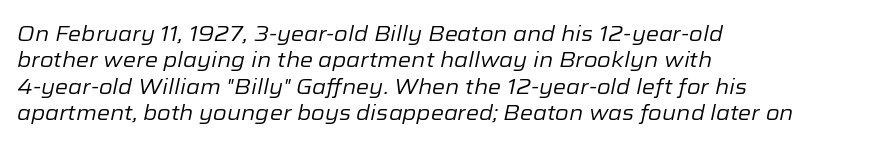
Q: Is the text bold? A: No.
Q: Is the text italic (slanted)? A: Yes, it leans right by about 12 degrees.
Q: Is the text underlined? A: No.
Q: How is the paragraph aligned? A: Left-aligned.
Q: Is the spacing between letters normal or unusually wide? A: Normal.
Q: Is the spacing between lines tight, normal or loose? A: Normal.
